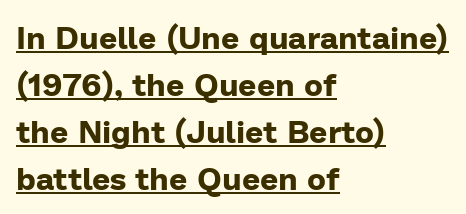
The image shows 32 px bold sans-serif type, upright; set left-aligned, normal line spacing (1.47x), normal letter spacing, underlined; low stroke contrast and a medium x-height.
